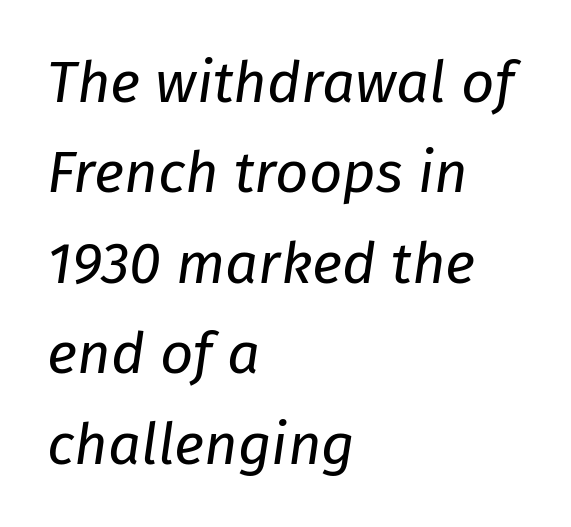
Q: Is the text bold? A: No.
Q: Is the text italic (slanted)? A: Yes, it leans right by about 8 degrees.
Q: Is the text underlined? A: No.
Q: How is the paragraph aligned? A: Left-aligned.
Q: Is the spacing between letters normal or unusually wide? A: Normal.
Q: Is the spacing between lines tight, normal or loose? A: Normal.
Q: Width (condensed, normal, or wide)? A: Normal.
Q: Stroke contrast? A: Low.
Q: x-height? A: Medium.
Q: Monospaced? A: No.
